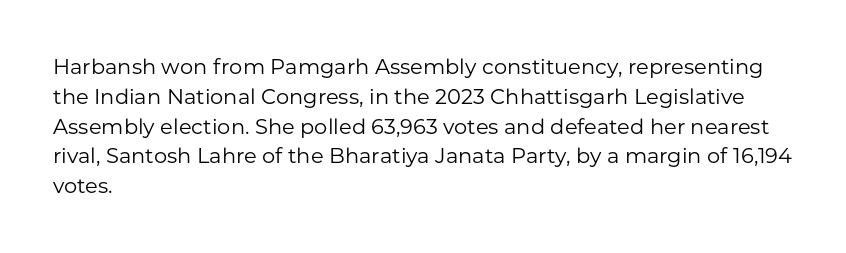
Quick note: interline space is typical. Nothing unusual about the tracking: characters are spaced as the font intends. Unmarked baselines from the first word to the last. No italicization has been applied; the sample stays upright.
